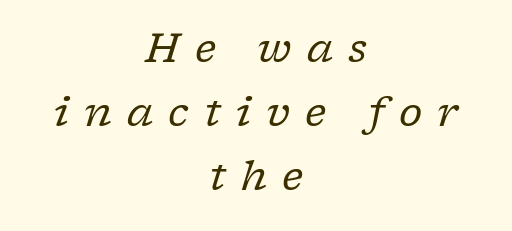
{"serif": "yes", "italic": "yes", "lean": "right", "slant_degrees": 17, "bold": "no", "weight": "regular", "width": "normal", "stroke_contrast": "low", "x_height": "medium", "monospaced": "no", "underline": "no", "align": "center", "line_spacing": "normal", "line_spacing_ratio": 1.6, "letter_spacing": "wide", "letter_spacing_em": 0.38, "glyph_px": 40}
